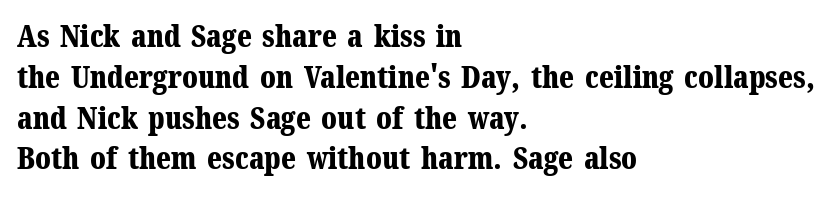
Q: Is the text bold? A: Yes.
Q: Is the text italic (slanted)? A: No, it is upright.
Q: Is the typeface a serif or a sans-serif typeface? A: Serif.
Q: Is the text underlined? A: No.
Q: How is the paragraph aligned? A: Left-aligned.
Q: Is the spacing between letters normal or unusually wide? A: Normal.
Q: Is the spacing between lines tight, normal or loose? A: Normal.
Q: Width (condensed, normal, or wide)? A: Normal.
Q: Stroke contrast? A: Medium.
Q: x-height? A: Medium.
Q: Monospaced? A: No.
